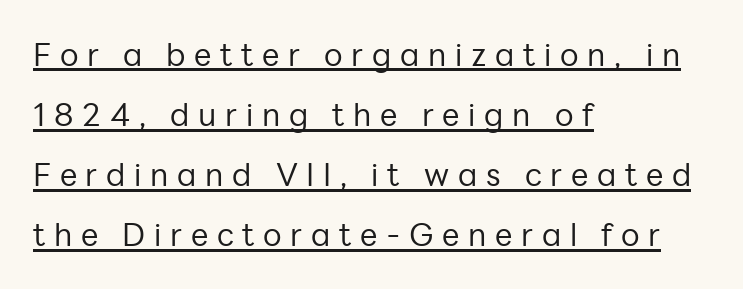
{"serif": "no", "italic": "no", "bold": "no", "weight": "regular", "width": "normal", "stroke_contrast": "low", "x_height": "medium", "monospaced": "no", "underline": "yes", "align": "left", "line_spacing": "loose", "line_spacing_ratio": 1.94, "letter_spacing": "wide", "letter_spacing_em": 0.28, "glyph_px": 31}
